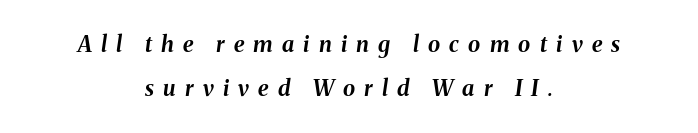
The image shows 22 px bold type, italic (leaning right); set centered, loose line spacing (2.02x), unusually wide letter spacing (+0.42 em), not underlined.
